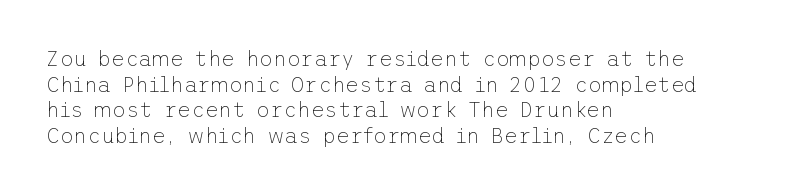
{"italic": "no", "bold": "no", "underline": "no", "align": "left", "line_spacing_ratio": 1.22, "letter_spacing": "normal", "letter_spacing_em": 0.0, "glyph_px": 21}
